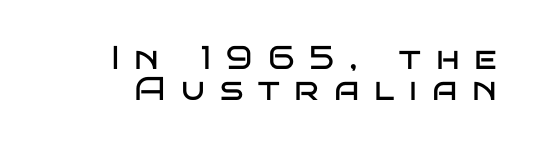
Q: Is the text bold? A: No.
Q: Is the text italic (slanted)? A: No, it is upright.
Q: Is the typeface a serif or a sans-serif typeface? A: Sans-serif.
Q: Is the text underlined? A: No.
Q: How is the paragraph aligned? A: Right-aligned.
Q: Is the spacing between letters normal or unusually wide? A: Unusually wide.
Q: Is the spacing between lines tight, normal or loose? A: Tight.
Q: Width (condensed, normal, or wide)? A: Wide.
Q: Stroke contrast? A: Low.
Q: x-height? A: Large.
Q: Monospaced? A: No.
